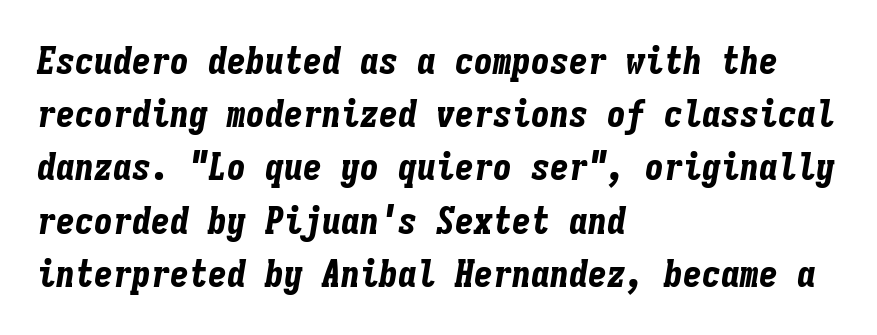
Q: Is the text bold? A: Yes.
Q: Is the text italic (slanted)? A: Yes, it leans right by about 9 degrees.
Q: Is the text underlined? A: No.
Q: How is the paragraph aligned? A: Left-aligned.
Q: Is the spacing between letters normal or unusually wide? A: Normal.
Q: Is the spacing between lines tight, normal or loose? A: Normal.
Q: Width (condensed, normal, or wide)? A: Condensed.
Q: Stroke contrast? A: Low.
Q: x-height? A: Medium.
Q: Monospaced? A: Yes.
